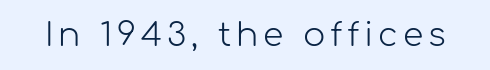
Spacing verdict: proportional, widths tailored to each character. I'd call this a sans setting — the letters go barefoot. Nope, not italic — everything's standing straight. The words here are not underlined. Stems and bowls with no extra thickness — not bold.
